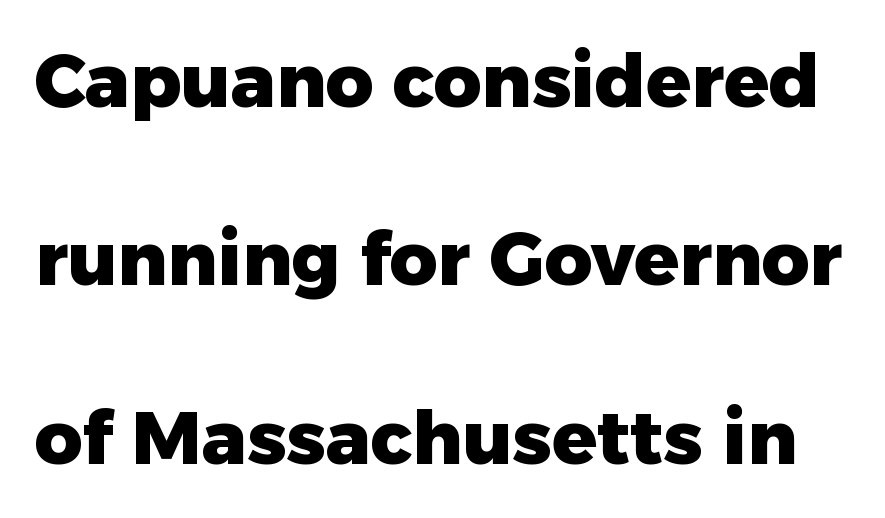
Q: Is the text bold? A: Yes.
Q: Is the text italic (slanted)? A: No, it is upright.
Q: Is the typeface a serif or a sans-serif typeface? A: Sans-serif.
Q: Is the text underlined? A: No.
Q: Is the spacing between letters normal or unusually wide? A: Normal.
Q: Is the spacing between lines tight, normal or loose? A: Loose.
Q: Width (condensed, normal, or wide)? A: Normal.
Q: Stroke contrast? A: Low.
Q: x-height? A: Medium.
Q: Monospaced? A: No.
